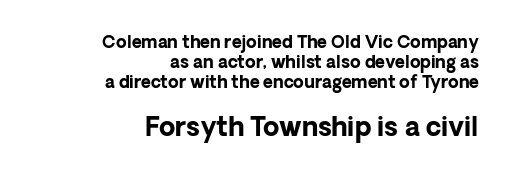
These lines stack with their right ends in a neat column. Weight check: bold — yes, fully. This rendering features lettering with no underline. Does the bottom block carry the larger type? Yes, it does. Nope, not italic — everything's standing straight. In terms of letterspacing, this is plain default setting.
